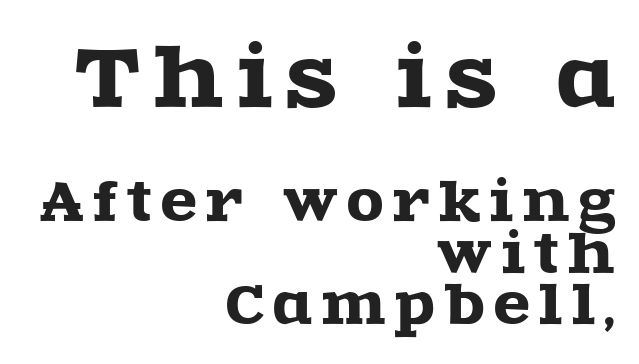
The image shows 79 px wide serif type, upright; set right-aligned, tight line spacing (0.98x), not underlined; the first (top) block is 1.49x larger; a large x-height.
